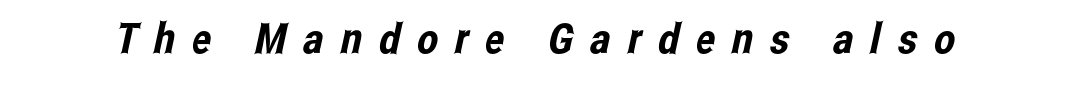
The image shows 42 px condensed sans-serif type; set unusually wide letter spacing (+0.4 em), not underlined; low stroke contrast and a medium x-height.
